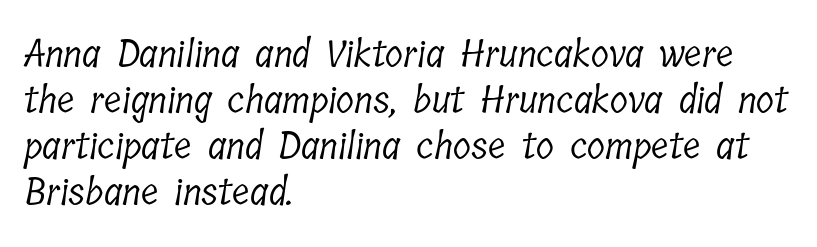
{"serif": "yes", "bold": "no", "weight": "light", "width": "condensed", "stroke_contrast": "low", "x_height": "medium", "monospaced": "no", "underline": "no", "align": "left", "line_spacing_ratio": 1.24, "letter_spacing": "normal", "letter_spacing_em": 0.0, "glyph_px": 37}
